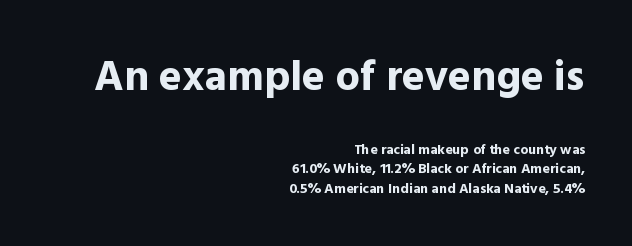
A normal amount of white space separates one row of letters from the next. Nope, not italic — everything's standing straight. In terms of letterform style, serifs are entirely absent. On the weight axis this lands at bold, roughly 700. Underlining? Definitely not there.
